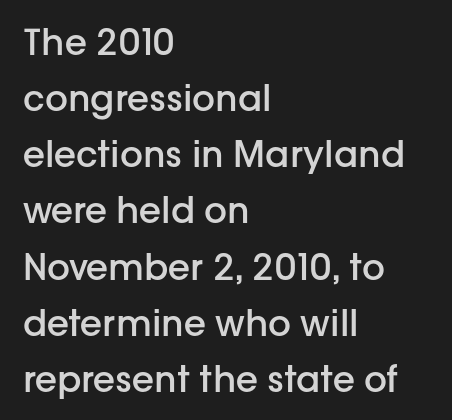
{"serif": "no", "italic": "no", "bold": "semi", "weight": "semibold", "width": "normal", "stroke_contrast": "low", "x_height": "medium", "monospaced": "no", "underline": "no", "align": "left", "line_spacing": "normal", "line_spacing_ratio": 1.56, "letter_spacing": "normal", "letter_spacing_em": 0.0, "glyph_px": 36}
